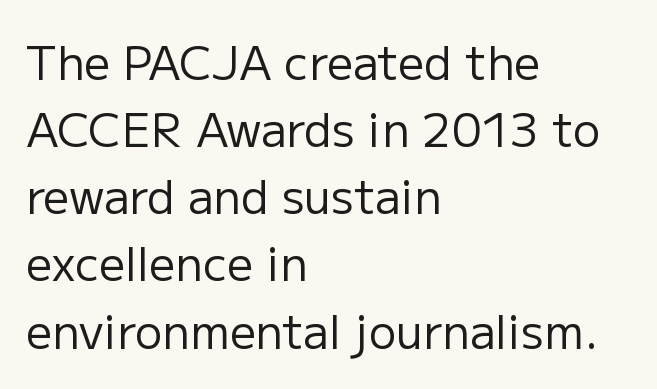
The image shows 46 px regular-weight sans-serif type, upright; set left-aligned, normal line spacing (1.46x), normal letter spacing, not underlined; low stroke contrast and a medium x-height.
